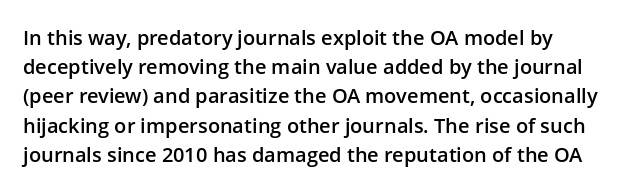
Q: Is the text bold? A: Semi-bold.
Q: Is the text italic (slanted)? A: No, it is upright.
Q: Is the text underlined? A: No.
Q: How is the paragraph aligned? A: Left-aligned.
Q: Is the spacing between letters normal or unusually wide? A: Normal.
Q: Is the spacing between lines tight, normal or loose? A: Normal.
